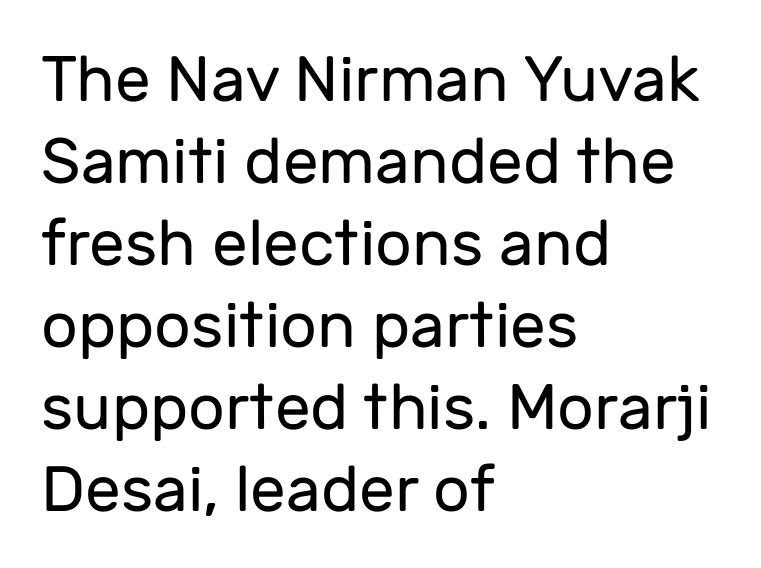
Q: Is the text bold? A: No.
Q: Is the text italic (slanted)? A: No, it is upright.
Q: Is the typeface a serif or a sans-serif typeface? A: Sans-serif.
Q: Is the text underlined? A: No.
Q: How is the paragraph aligned? A: Left-aligned.
Q: Is the spacing between letters normal or unusually wide? A: Normal.
Q: Is the spacing between lines tight, normal or loose? A: Normal.
Q: Width (condensed, normal, or wide)? A: Normal.
Q: Stroke contrast? A: Low.
Q: x-height? A: Medium.
Q: Monospaced? A: No.
